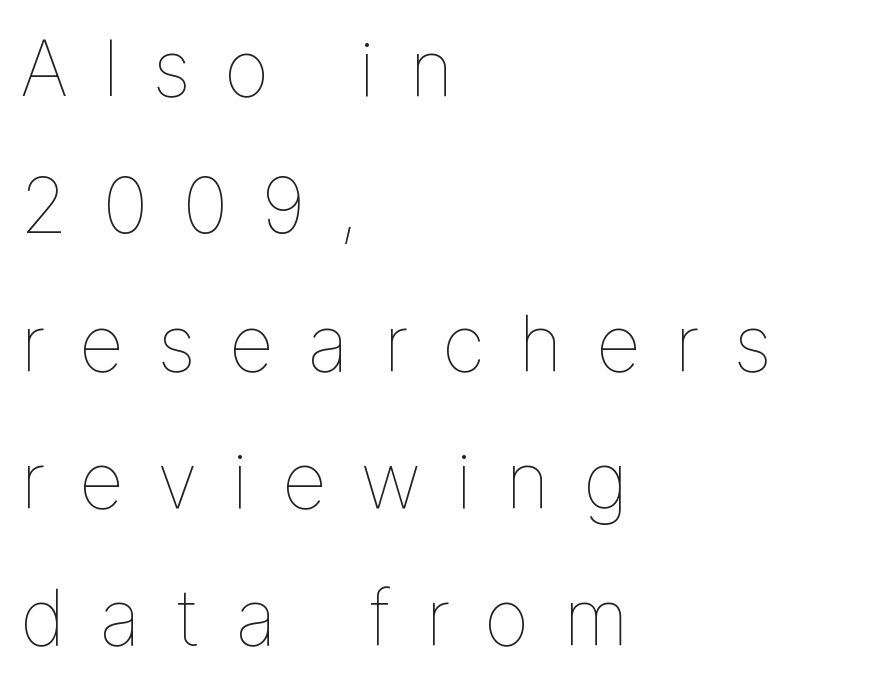
Tracking value appears strongly positive — letters spread wide. Note the varied advance widths — an 'i' is clearly narrower than an 'm'. Check under the words: just untouched page. The strokes are not fattened; the text isn't bold.
